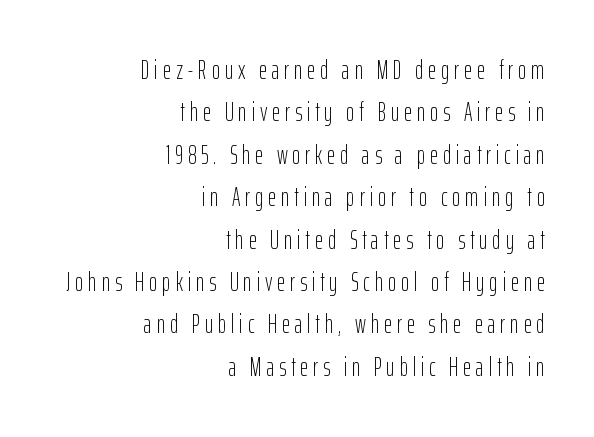
The image shows 26 px text type, upright; set right-aligned, normal line spacing (1.63x), not underlined.
